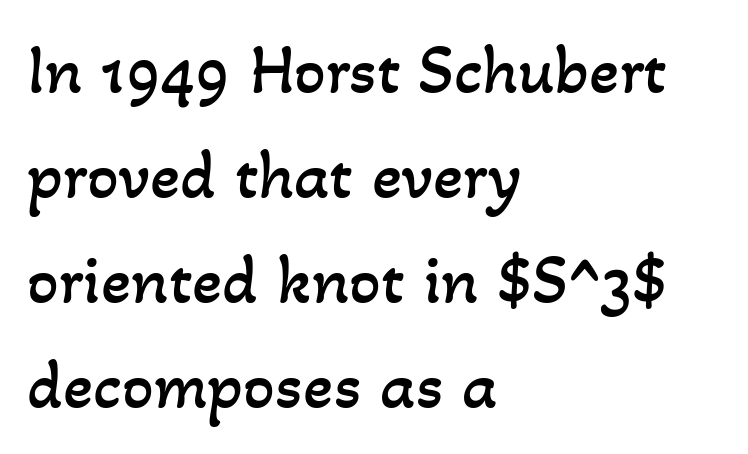
The weight would be labelled regular, book, light, or lighter still. No extra tracking has been applied to these lines. The space directly below the letters is spotless. This sample has the flowing, uneven cadence of proportional lettering. In terms of leading, this rendering sits right in the middle.
